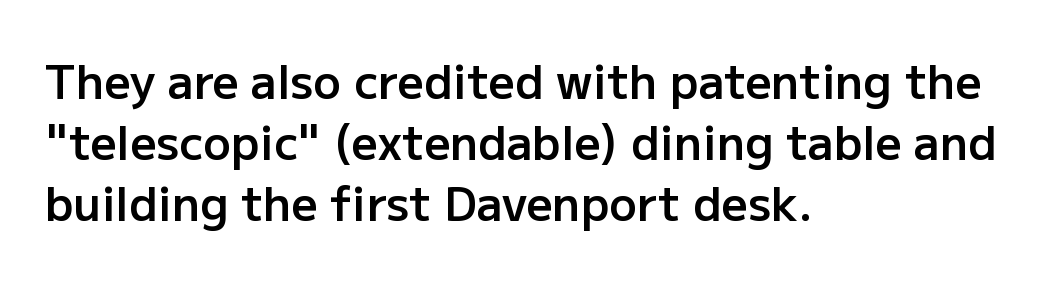
The image shows 46 px semibold sans-serif type, upright; set left-aligned, normal line spacing (1.33x), normal letter spacing, not underlined; low stroke contrast and a medium x-height.
